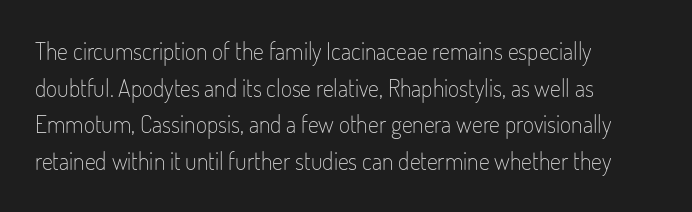
The image shows 24 px text type, upright; set left-aligned, normal line spacing (1.53x), normal letter spacing, not underlined.
